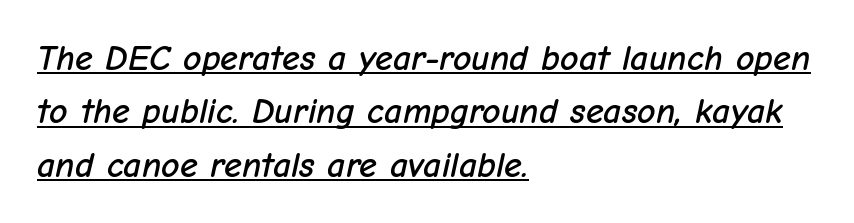
Underlined type. Nobody touched the tracking dial on this one. The paragraph shown leans on its left margin. Here the designer chose a conventional face with non-uniform glyph widths.
